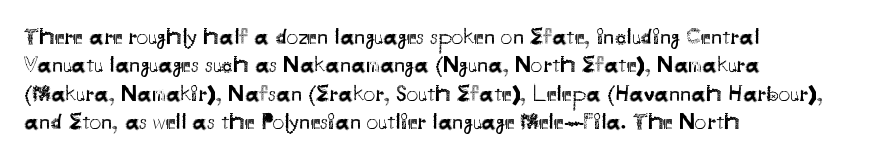
The image shows 23 px text type, upright; set left-aligned, line spacing 1.23x, normal letter spacing, not underlined.
